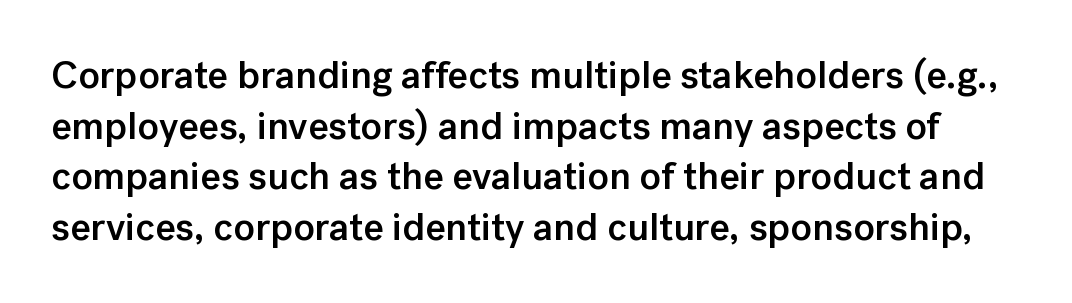
The image shows 39 px semibold sans-serif type, upright; set normal line spacing (1.3x), normal letter spacing, not underlined; low stroke contrast and a medium x-height.
